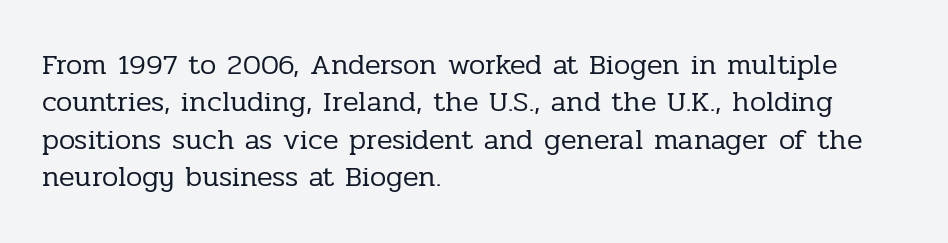
{"serif": "yes", "italic": "no", "bold": "no", "weight": "regular", "width": "normal", "stroke_contrast": "low", "x_height": "medium", "monospaced": "no", "underline": "no", "align": "left", "line_spacing": "normal", "line_spacing_ratio": 1.29, "letter_spacing": "normal", "letter_spacing_em": 0.0, "glyph_px": 29}
